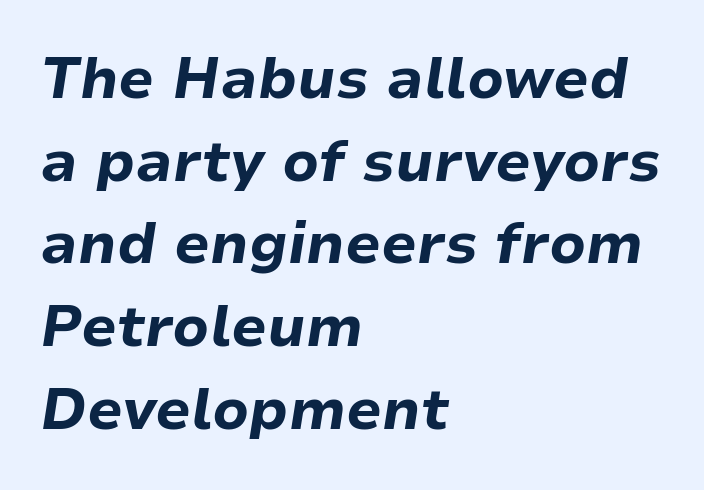
Posture: slanted. Does extra space separate the letters? No, they use regular spacing. The setting favours the left margin, as ordinary paragraphs usually do. Each letter keeps its own natural width here, so spacing adapts to shape. The rendering uses a moderate line-height, typical for paragraphs. Bold? Absolutely — the strokes are thick and heavy.
